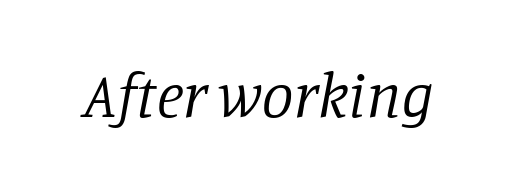
Q: Is the text bold? A: No.
Q: Is the text italic (slanted)? A: Yes, it leans right by about 11 degrees.
Q: Is the typeface a serif or a sans-serif typeface? A: Serif.
Q: Is the text underlined? A: No.
Q: Is the spacing between letters normal or unusually wide? A: Normal.
Q: Width (condensed, normal, or wide)? A: Normal.
Q: Stroke contrast? A: Low.
Q: x-height? A: Large.
Q: Monospaced? A: No.
